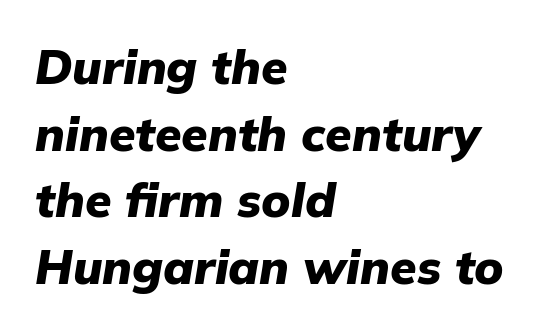
The image shows 48 px heavy type, italic (leaning right); set left-aligned, normal line spacing (1.39x), normal letter spacing, not underlined; low stroke contrast and a medium x-height.
